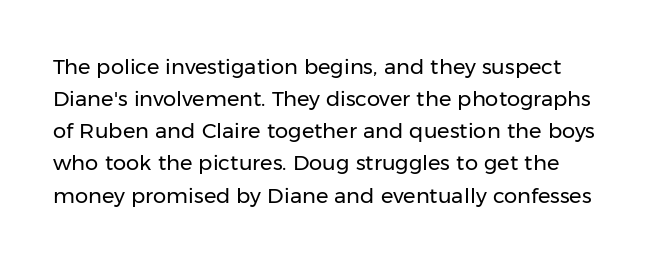
{"italic": "no", "bold": "no", "underline": "no", "align": "left", "line_spacing": "normal", "line_spacing_ratio": 1.53, "letter_spacing": "normal", "letter_spacing_em": 0.0, "glyph_px": 21}
